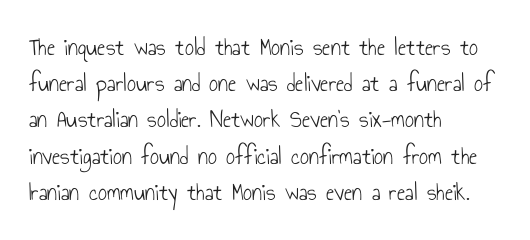
The cut favours lightness, reaching ordinary text weight at its darkest. Left-aligned paragraph, ragged on the right. There is no visible air inserted between adjacent glyphs. Has an underline been added? It has not. Upright lettering throughout. Leading matches the norm, producing a regular column.
